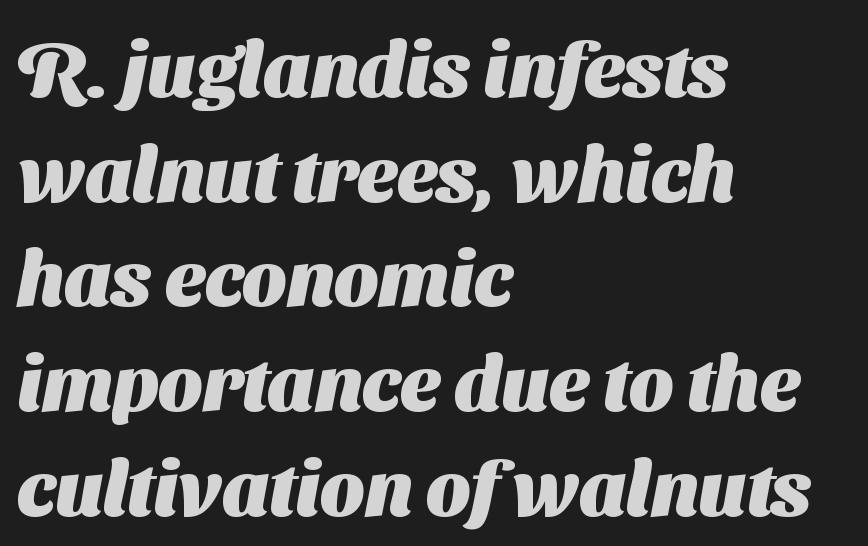
Q: Is the text bold? A: Yes.
Q: Is the typeface a serif or a sans-serif typeface? A: Sans-serif.
Q: Is the text underlined? A: No.
Q: How is the paragraph aligned? A: Left-aligned.
Q: Is the spacing between letters normal or unusually wide? A: Normal.
Q: Is the spacing between lines tight, normal or loose? A: Normal.
Q: Width (condensed, normal, or wide)? A: Normal.
Q: Stroke contrast? A: Medium.
Q: x-height? A: Medium.
Q: Monospaced? A: No.
